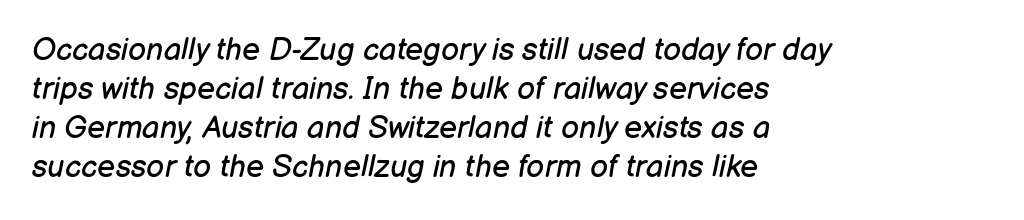
Q: Is the text bold? A: No.
Q: Is the text italic (slanted)? A: Yes, it leans right by about 12 degrees.
Q: Is the text underlined? A: No.
Q: How is the paragraph aligned? A: Left-aligned.
Q: Is the spacing between letters normal or unusually wide? A: Normal.
Q: Is the spacing between lines tight, normal or loose? A: Normal.
Q: Width (condensed, normal, or wide)? A: Normal.
Q: Stroke contrast? A: Low.
Q: x-height? A: Medium.
Q: Monospaced? A: No.
